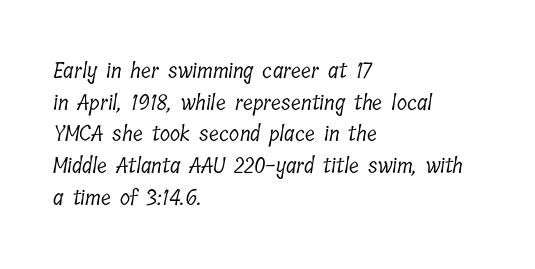
The image shows 21 px text type; set left-aligned, normal line spacing (1.51x), normal letter spacing, not underlined.
